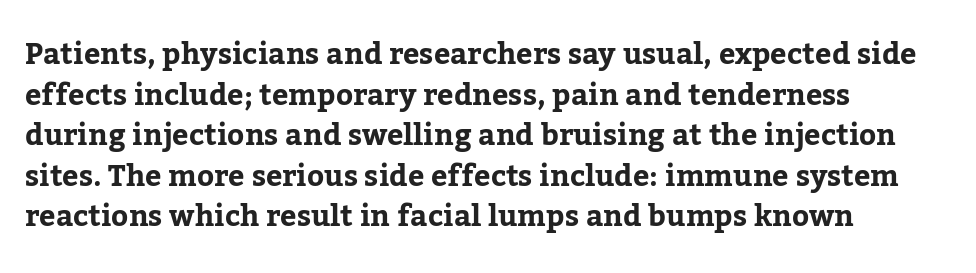
The space directly below the letters is spotless. There is no visible air inserted between adjacent glyphs. Note the varied advance widths — an 'i' is clearly narrower than an 'm'. Layout note: lines flush left. Posture: straight, roman, zero tilt. Strokes here are thick enough to call this a true bold.
